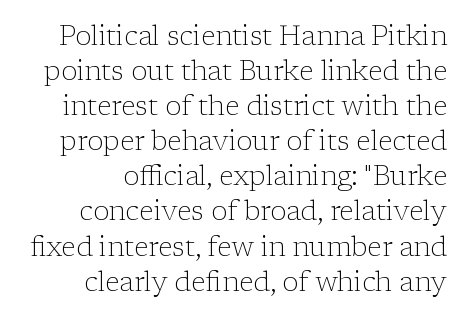
{"italic": "no", "bold": "no", "underline": "no", "line_spacing": "normal", "line_spacing_ratio": 1.3, "letter_spacing": "normal", "letter_spacing_em": 0.0, "glyph_px": 27}
